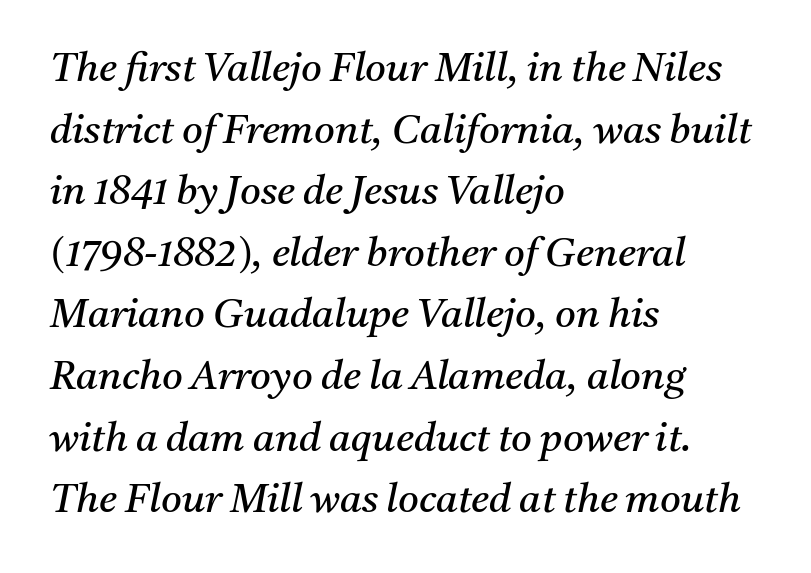
Q: Is the text bold? A: No.
Q: Is the text italic (slanted)? A: Yes, it leans right by about 11 degrees.
Q: Is the typeface a serif or a sans-serif typeface? A: Serif.
Q: Is the text underlined? A: No.
Q: How is the paragraph aligned? A: Left-aligned.
Q: Is the spacing between letters normal or unusually wide? A: Normal.
Q: Is the spacing between lines tight, normal or loose? A: Normal.
Q: Width (condensed, normal, or wide)? A: Normal.
Q: Stroke contrast? A: Medium.
Q: x-height? A: Medium.
Q: Monospaced? A: No.
